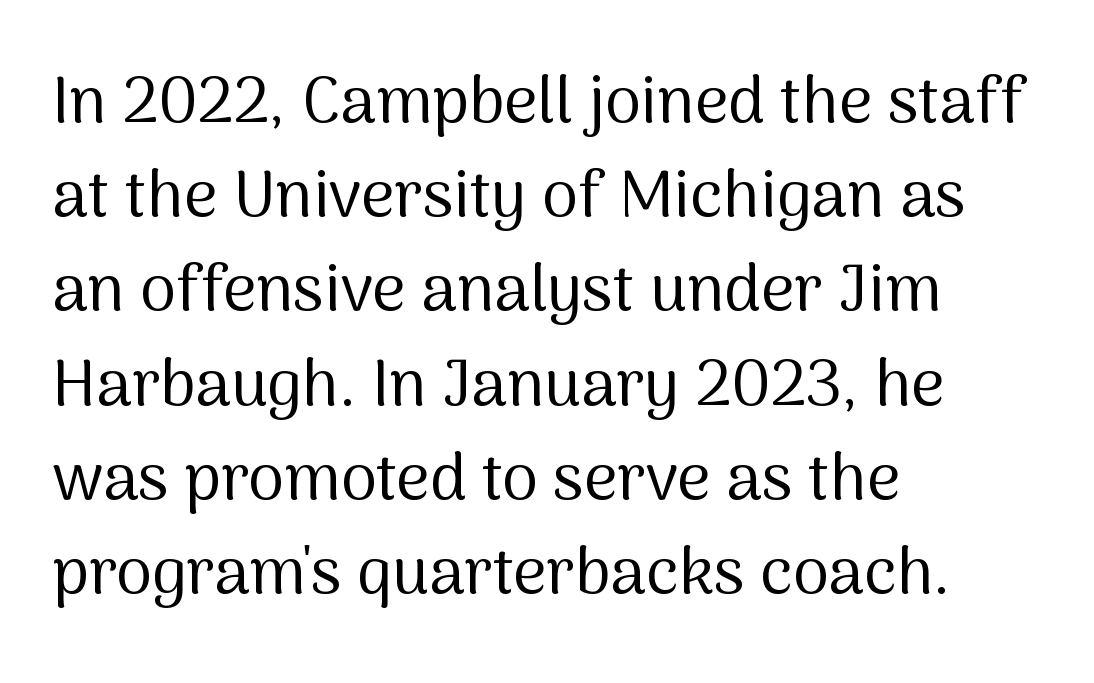
The image shows 65 px regular-weight sans-serif type, upright; set left-aligned, normal line spacing (1.45x), normal letter spacing, not underlined; medium stroke contrast and a medium x-height.
